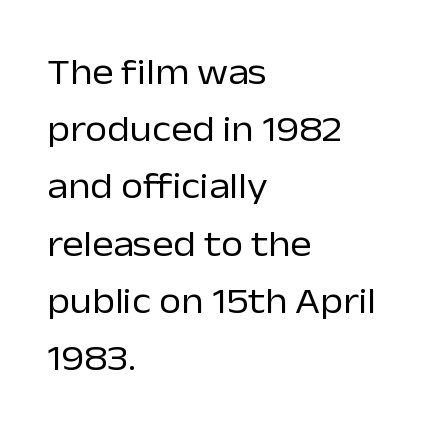
Q: Is the text bold? A: No.
Q: Is the text italic (slanted)? A: No, it is upright.
Q: Is the typeface a serif or a sans-serif typeface? A: Sans-serif.
Q: Is the text underlined? A: No.
Q: How is the paragraph aligned? A: Left-aligned.
Q: Is the spacing between letters normal or unusually wide? A: Normal.
Q: Is the spacing between lines tight, normal or loose? A: Normal.
Q: Width (condensed, normal, or wide)? A: Normal.
Q: Stroke contrast? A: Low.
Q: x-height? A: Medium.
Q: Monospaced? A: No.
